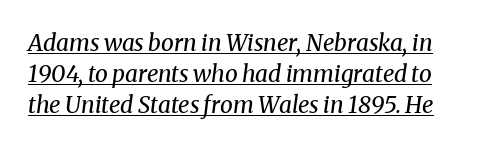
Designer's note — italics engaged. The letterforms sit at book weight or below. Leading: standard. Caption: lettering with a line underneath. The passage shown has conventional tracking throughout.
